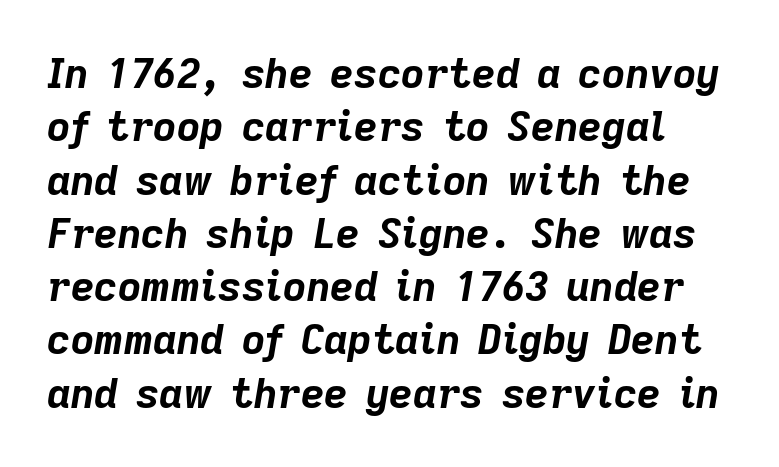
The image shows 41 px bold type, italic (leaning right); set normal line spacing (1.3x), normal letter spacing, not underlined; low stroke contrast and a medium x-height.
